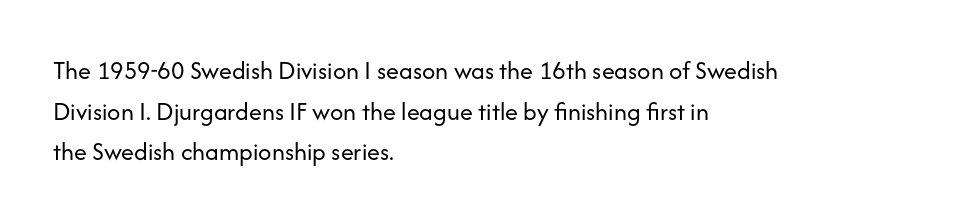
Q: Is the text bold? A: No.
Q: Is the text italic (slanted)? A: No, it is upright.
Q: Is the text underlined? A: No.
Q: How is the paragraph aligned? A: Left-aligned.
Q: Is the spacing between letters normal or unusually wide? A: Normal.
Q: Is the spacing between lines tight, normal or loose? A: Normal.
